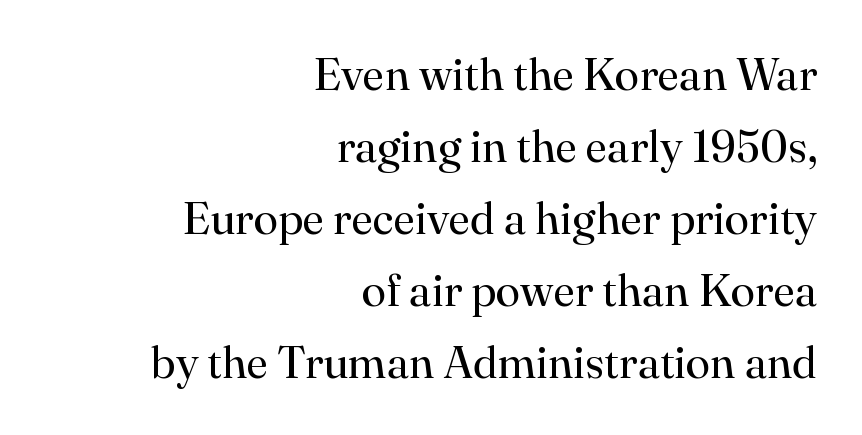
Q: Is the text bold? A: No.
Q: Is the text italic (slanted)? A: No, it is upright.
Q: Is the typeface a serif or a sans-serif typeface? A: Serif.
Q: Is the text underlined? A: No.
Q: How is the paragraph aligned? A: Right-aligned.
Q: Is the spacing between letters normal or unusually wide? A: Normal.
Q: Is the spacing between lines tight, normal or loose? A: Normal.
Q: Width (condensed, normal, or wide)? A: Normal.
Q: Stroke contrast? A: High.
Q: x-height? A: Small.
Q: Monospaced? A: No.
